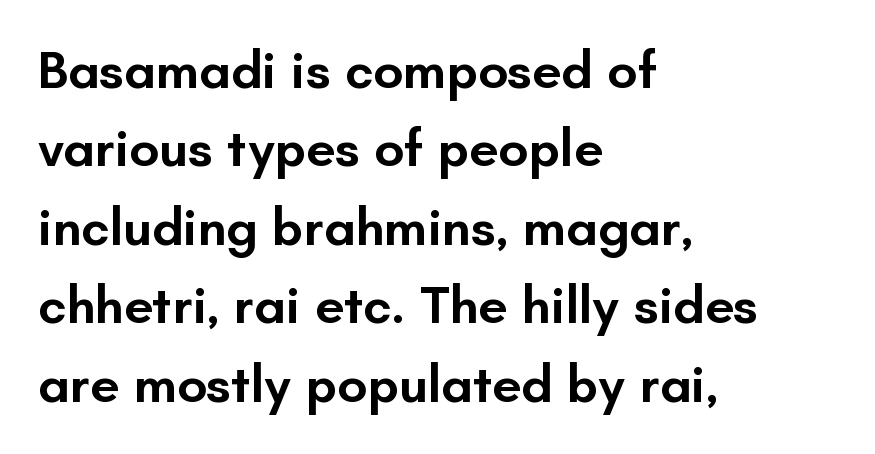
Q: Is the text bold? A: Semi-bold.
Q: Is the text italic (slanted)? A: No, it is upright.
Q: Is the typeface a serif or a sans-serif typeface? A: Sans-serif.
Q: Is the text underlined? A: No.
Q: How is the paragraph aligned? A: Left-aligned.
Q: Is the spacing between letters normal or unusually wide? A: Normal.
Q: Is the spacing between lines tight, normal or loose? A: Normal.
Q: Width (condensed, normal, or wide)? A: Normal.
Q: Stroke contrast? A: Low.
Q: x-height? A: Small.
Q: Monospaced? A: No.
